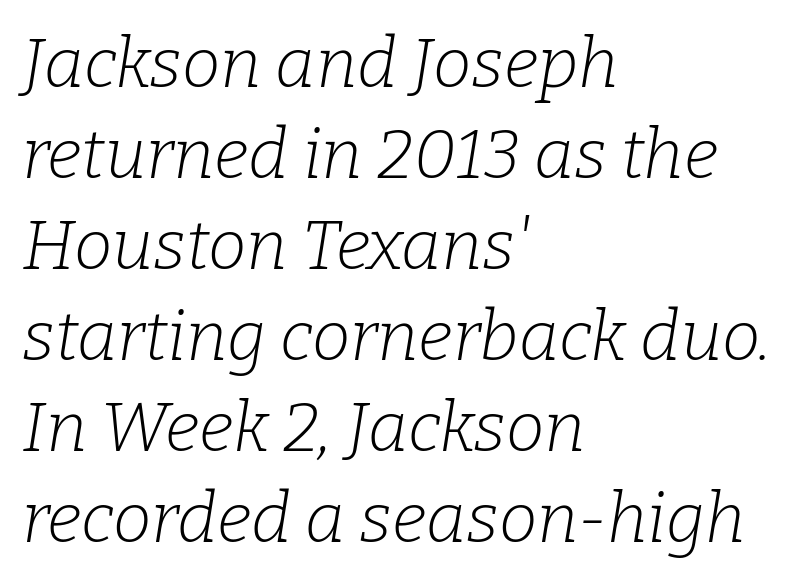
The image shows 69 px light serif type, italic (leaning right); set left-aligned, normal line spacing (1.32x), normal letter spacing, not underlined; low stroke contrast and a medium x-height.
